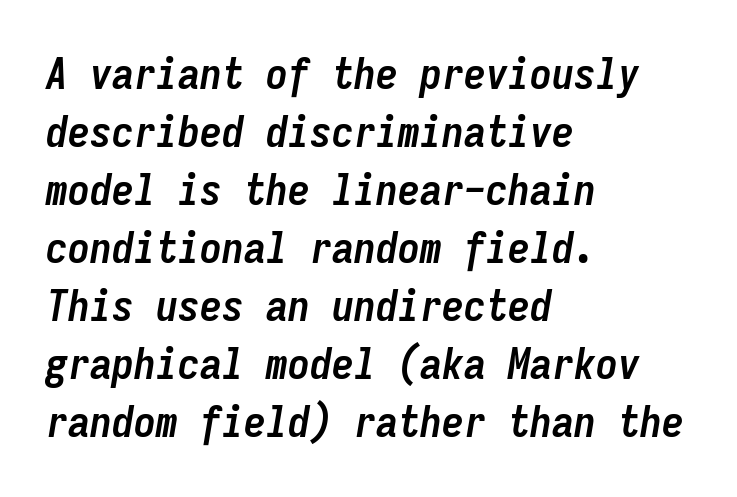
Caption: standard tracking, unaltered. You can tell it's italic because the verticals aren't actually vertical. The passage shown stacks its lines at a standard gap. The text block is weighted toward the left margin, trailing off unevenly rightward.
